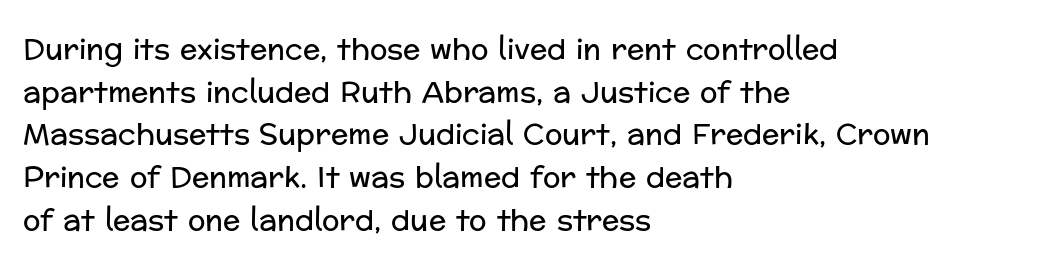
{"serif": "no", "italic": "no", "bold": "no", "weight": "regular", "width": "normal", "stroke_contrast": "low", "x_height": "medium", "monospaced": "no", "underline": "no", "align": "left", "line_spacing": "normal", "line_spacing_ratio": 1.47, "letter_spacing": "normal", "letter_spacing_em": 0.0, "glyph_px": 29}
